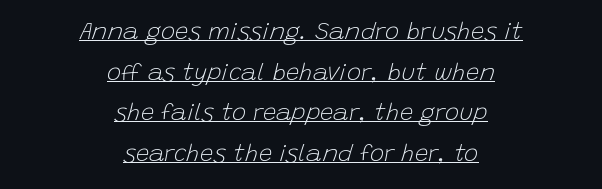
{"italic": "yes", "lean": "right", "slant_degrees": 15, "bold": "no", "underline": "yes", "align": "center", "line_spacing": "normal", "line_spacing_ratio": 1.69, "letter_spacing": "normal", "letter_spacing_em": 0.0, "glyph_px": 24}
